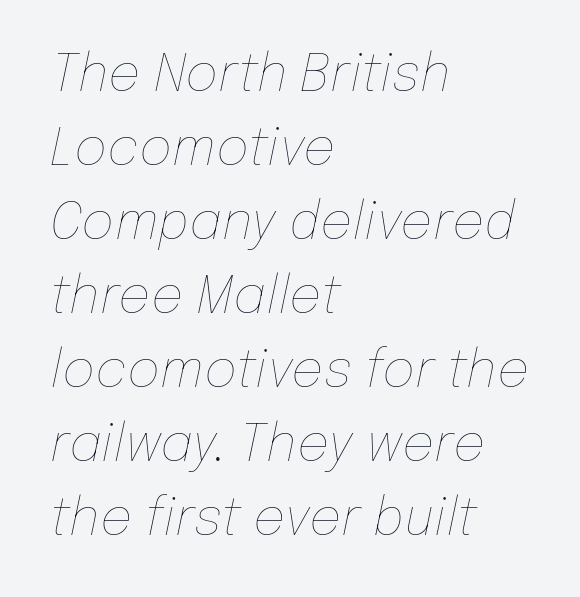
Q: Is the text bold? A: No.
Q: Is the text italic (slanted)? A: Yes, it leans right by about 12 degrees.
Q: Is the text underlined? A: No.
Q: How is the paragraph aligned? A: Left-aligned.
Q: Is the spacing between letters normal or unusually wide? A: Normal.
Q: Is the spacing between lines tight, normal or loose? A: Normal.
Q: Width (condensed, normal, or wide)? A: Normal.
Q: Stroke contrast? A: Low.
Q: x-height? A: Medium.
Q: Monospaced? A: No.
